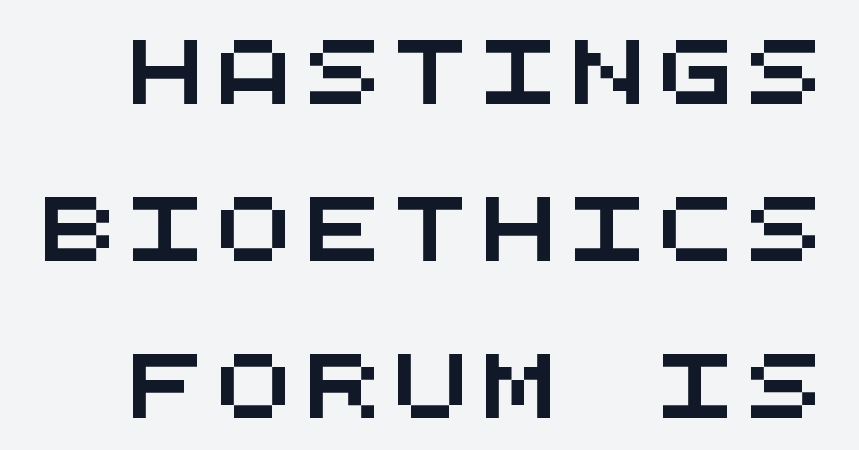
Q: Is the typeface a serif or a sans-serif typeface? A: Sans-serif.
Q: Is the text underlined? A: No.
Q: Is the spacing between lines tight, normal or loose? A: Loose.
Q: Width (condensed, normal, or wide)? A: Wide.
Q: Stroke contrast? A: Medium.
Q: x-height? A: Large.
Q: Monospaced? A: Yes.
